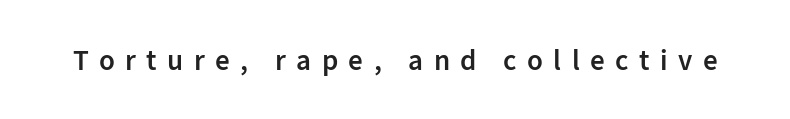
The specimen omits any rule beneath the text block's lines. Posture: straight, roman, zero tilt. Someone cranked the tracking dial way up on this one. Set as a demibold, roughly 600 on the weight scale. The characters display no serif detailing; their extremities are plain. The passage shown is typed in a proportional face where columns would drift.
